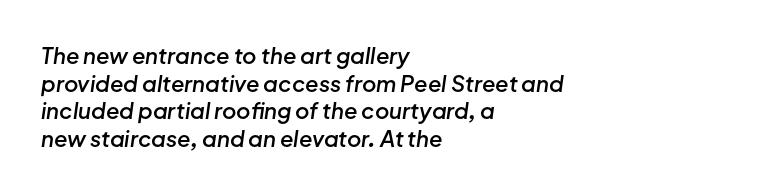
The image shows 22 px text type, italic (leaning right); set left-aligned, normal line spacing (1.26x), normal letter spacing, not underlined.
